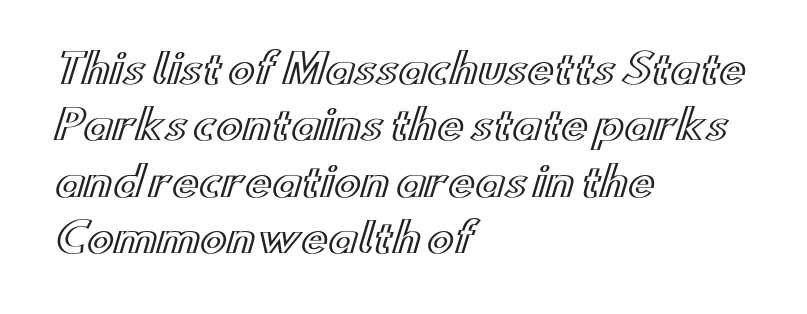
{"width": "wide", "x_height": "small", "monospaced": "no", "underline": "no", "align": "left", "line_spacing": "normal", "line_spacing_ratio": 1.41, "letter_spacing": "normal", "letter_spacing_em": 0.0, "glyph_px": 40}
